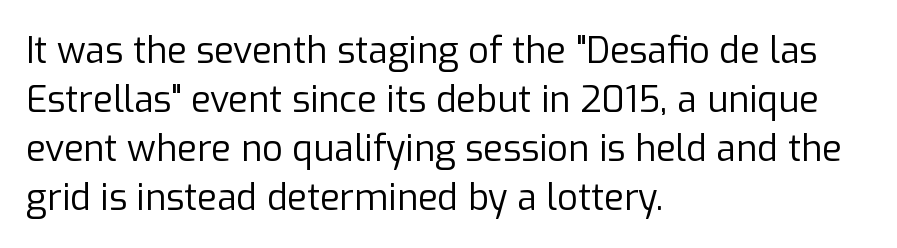
{"serif": "no", "italic": "no", "bold": "no", "weight": "regular", "width": "normal", "stroke_contrast": "low", "x_height": "medium", "monospaced": "no", "underline": "no", "align": "left", "line_spacing": "normal", "line_spacing_ratio": 1.36, "letter_spacing": "normal", "letter_spacing_em": 0.0, "glyph_px": 36}
